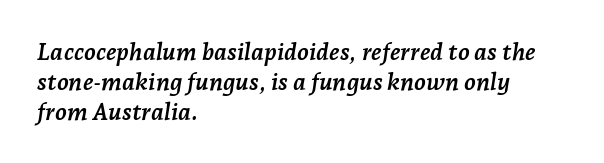
Q: Is the text bold? A: Yes.
Q: Is the text italic (slanted)? A: Yes, it leans right by about 7 degrees.
Q: Is the text underlined? A: No.
Q: How is the paragraph aligned? A: Left-aligned.
Q: Is the spacing between letters normal or unusually wide? A: Normal.
Q: Is the spacing between lines tight, normal or loose? A: Normal.
